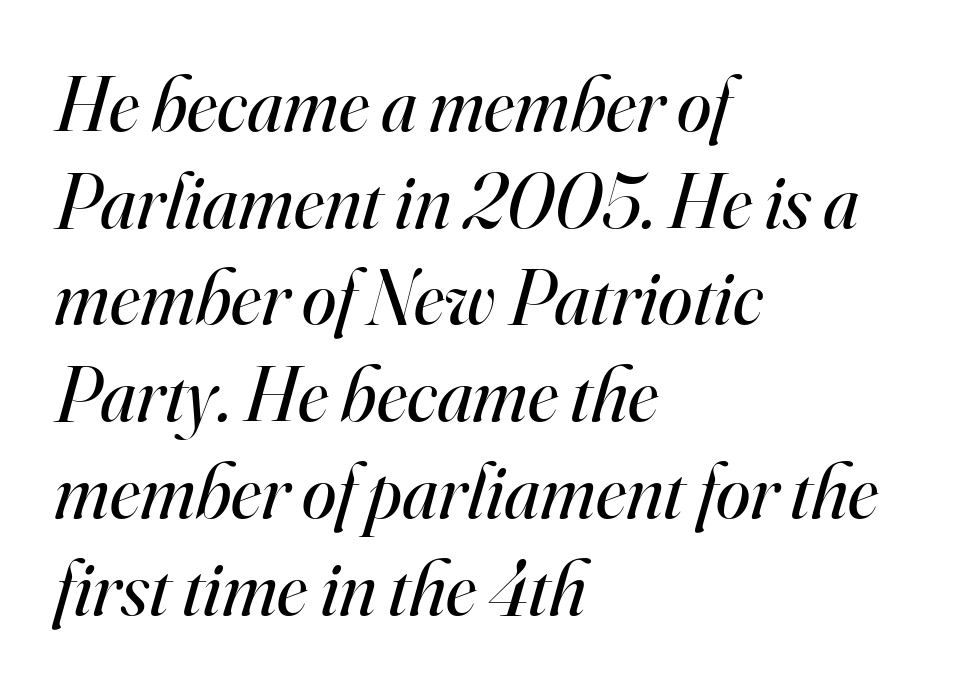
The image shows 78 px regular-weight serif type, italic (leaning right); set left-aligned, line spacing 1.24x, normal letter spacing, not underlined; high stroke contrast and a small x-height.
